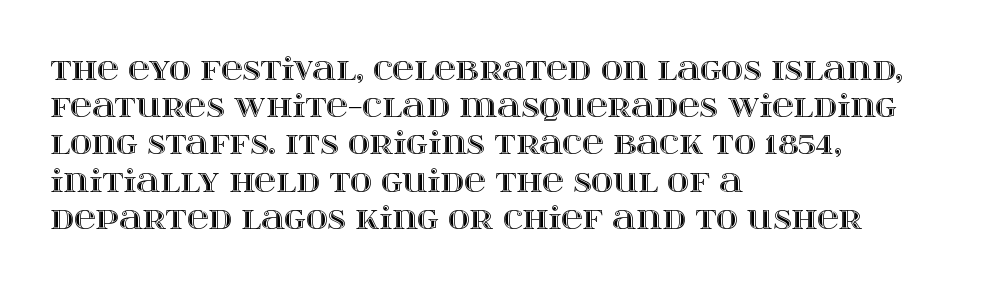
Posture: straight, roman, zero tilt. The strip under each line holds only bare page. The face used here is proportionally spaced, like ordinary book or web type. The typesetter chose a ragged-right arrangement here. There is no visible air inserted between adjacent glyphs.
